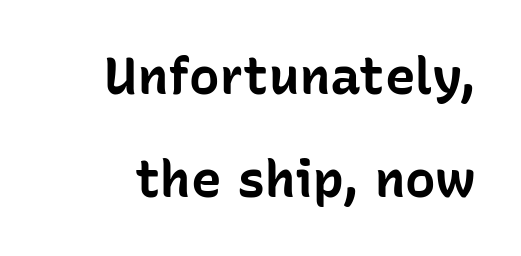
{"serif": "no", "italic": "no", "bold": "yes", "weight": "bold", "width": "normal", "stroke_contrast": "low", "x_height": "medium", "monospaced": "no", "underline": "no", "line_spacing": "loose", "line_spacing_ratio": 2.02, "letter_spacing": "normal", "letter_spacing_em": 0.0, "glyph_px": 51}
